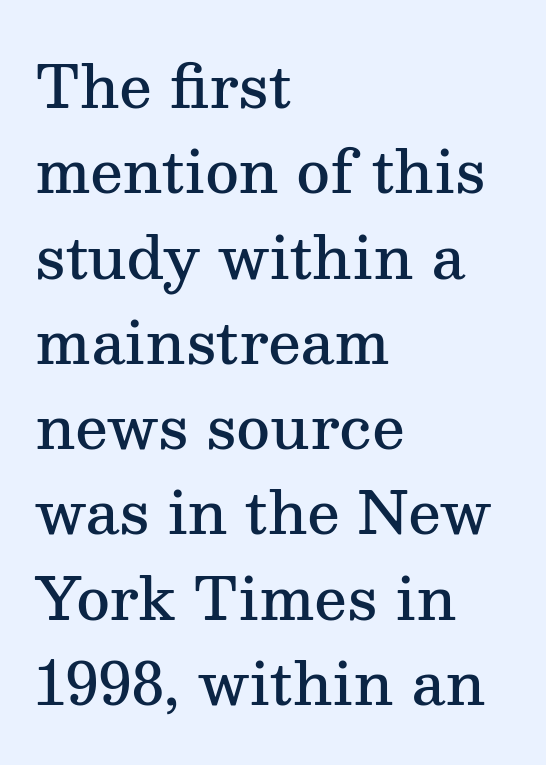
Q: Is the text bold? A: Semi-bold.
Q: Is the text italic (slanted)? A: No, it is upright.
Q: Is the typeface a serif or a sans-serif typeface? A: Serif.
Q: Is the text underlined? A: No.
Q: How is the paragraph aligned? A: Left-aligned.
Q: Is the spacing between letters normal or unusually wide? A: Normal.
Q: Is the spacing between lines tight, normal or loose? A: Normal.
Q: Width (condensed, normal, or wide)? A: Normal.
Q: Stroke contrast? A: Medium.
Q: x-height? A: Medium.
Q: Monospaced? A: No.
